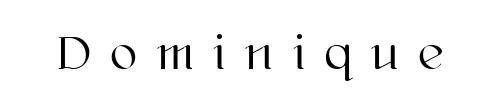
Loose tracking; the words dissolve into strings of separated letters. You could not count columns in this text — the font is proportionally spaced. Designer's note — italics off, roman on. The glyphs are unaccompanied by any horizontal stroke below them.
